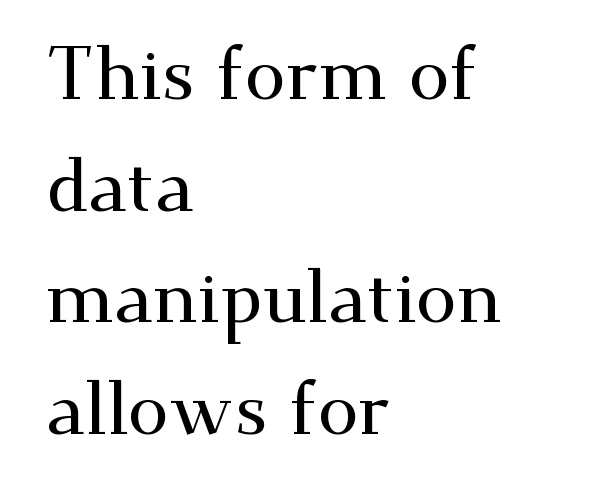
The image shows 74 px wide serif type, upright; set left-aligned, normal line spacing (1.51x), normal letter spacing, not underlined; medium stroke contrast and a small x-height.
